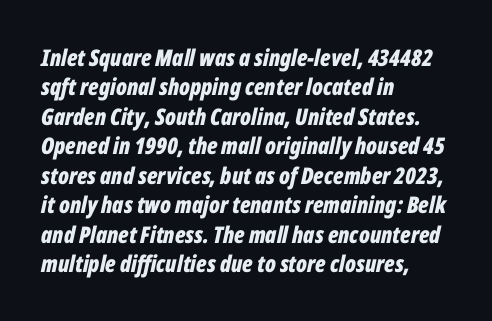
{"italic": "yes", "lean": "right", "slant_degrees": 12, "bold": "yes", "underline": "no", "align": "left", "line_spacing": "normal", "line_spacing_ratio": 1.28, "letter_spacing": "normal", "letter_spacing_em": 0.0, "glyph_px": 23}
